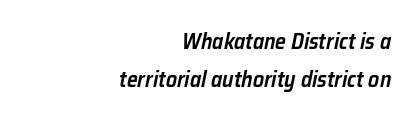
{"italic": "yes", "lean": "right", "slant_degrees": 12, "bold": "semi", "underline": "no", "align": "right", "line_spacing_ratio": 1.71, "letter_spacing": "normal", "letter_spacing_em": 0.0, "glyph_px": 22}
